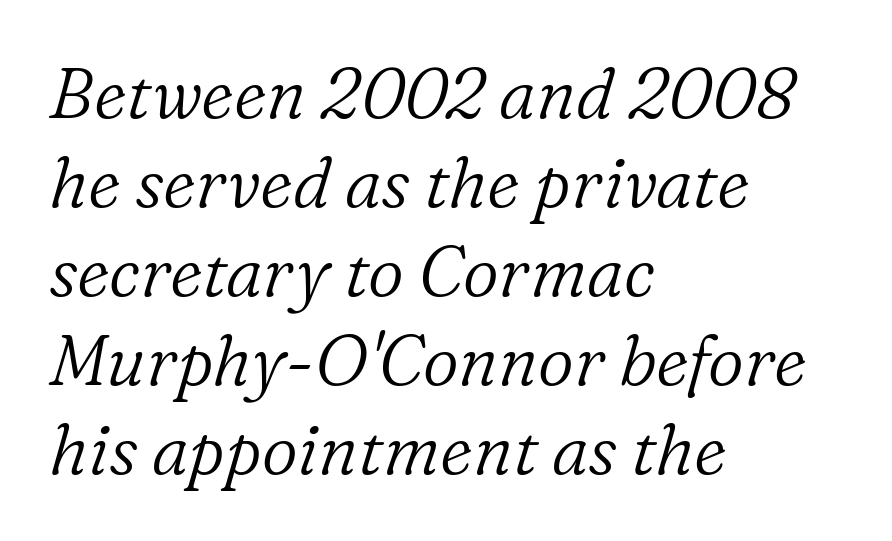
Q: Is the text bold? A: No.
Q: Is the text italic (slanted)? A: Yes, it leans right by about 16 degrees.
Q: Is the typeface a serif or a sans-serif typeface? A: Serif.
Q: Is the text underlined? A: No.
Q: How is the paragraph aligned? A: Left-aligned.
Q: Is the spacing between letters normal or unusually wide? A: Normal.
Q: Is the spacing between lines tight, normal or loose? A: Normal.
Q: Width (condensed, normal, or wide)? A: Normal.
Q: Stroke contrast? A: Low.
Q: x-height? A: Medium.
Q: Monospaced? A: No.
